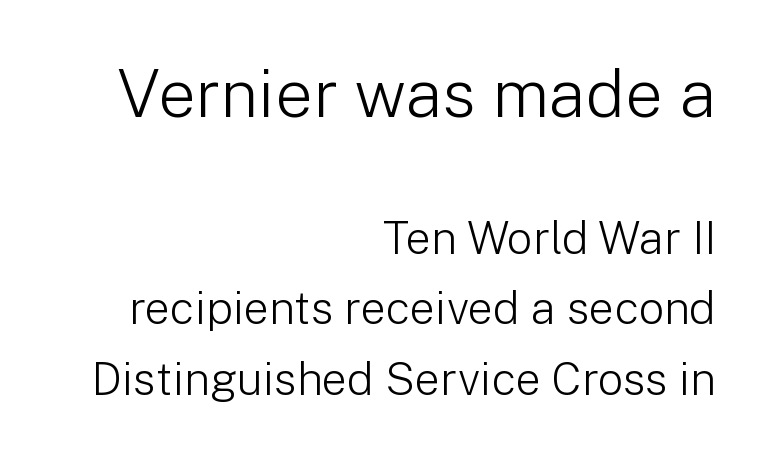
The image shows 67 px light sans-serif type, upright; set right-aligned, normal line spacing (1.56x), normal letter spacing, not underlined; the first (top) block is 1.49x larger; low stroke contrast and a medium x-height.
